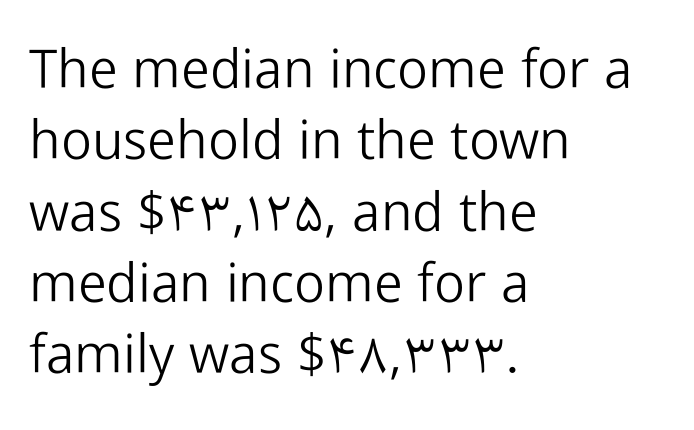
Q: Is the text bold? A: No.
Q: Is the text italic (slanted)? A: No, it is upright.
Q: Is the typeface a serif or a sans-serif typeface? A: Sans-serif.
Q: Is the text underlined? A: No.
Q: How is the paragraph aligned? A: Left-aligned.
Q: Is the spacing between letters normal or unusually wide? A: Normal.
Q: Is the spacing between lines tight, normal or loose? A: Normal.
Q: Width (condensed, normal, or wide)? A: Normal.
Q: Stroke contrast? A: Low.
Q: x-height? A: Medium.
Q: Monospaced? A: No.
